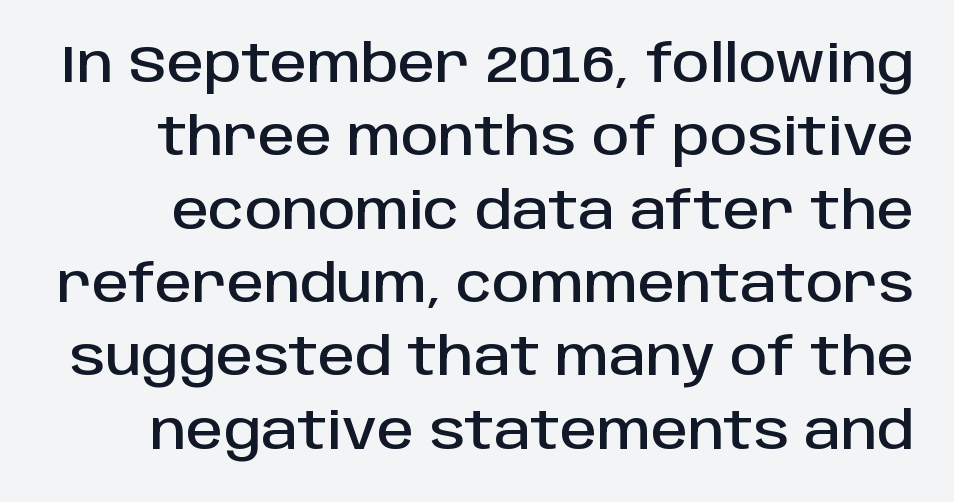
The image shows 52 px sans-serif type, upright; set normal line spacing (1.41x), normal letter spacing, not underlined; low stroke contrast and a large x-height.
